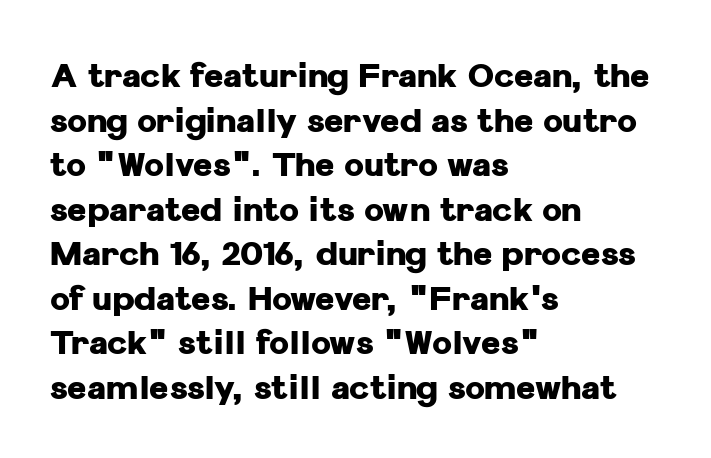
Q: Is the text bold? A: Yes.
Q: Is the text italic (slanted)? A: No, it is upright.
Q: Is the typeface a serif or a sans-serif typeface? A: Sans-serif.
Q: Is the text underlined? A: No.
Q: How is the paragraph aligned? A: Left-aligned.
Q: Is the spacing between letters normal or unusually wide? A: Normal.
Q: Is the spacing between lines tight, normal or loose? A: Normal.
Q: Width (condensed, normal, or wide)? A: Normal.
Q: Stroke contrast? A: Low.
Q: x-height? A: Medium.
Q: Monospaced? A: No.
